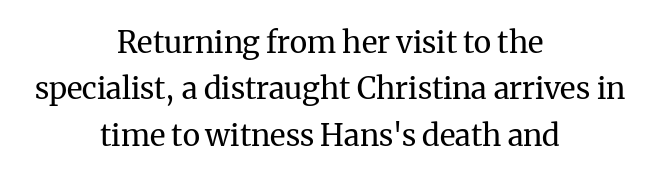
{"serif": "yes", "italic": "no", "bold": "no", "weight": "regular", "width": "normal", "stroke_contrast": "medium", "x_height": "medium", "monospaced": "no", "underline": "no", "align": "center", "line_spacing": "normal", "line_spacing_ratio": 1.55, "letter_spacing": "normal", "letter_spacing_em": 0.0, "glyph_px": 30}
